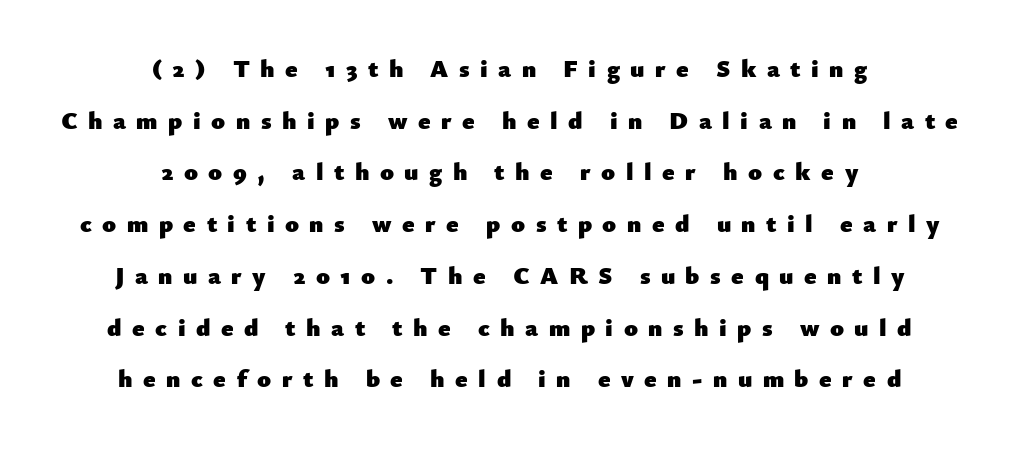
{"italic": "no", "bold": "yes", "underline": "no", "align": "center", "line_spacing": "loose", "line_spacing_ratio": 2.07, "letter_spacing": "wide", "letter_spacing_em": 0.42, "glyph_px": 25}
